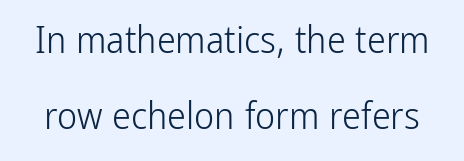
The passage shown is typeset with a sans-serif family. The leading is generous, giving the passage an open texture. A typesetter would mark this as roman, not italic. Underline: absent. Inter-character spacing is left at the font's built-in metrics.
